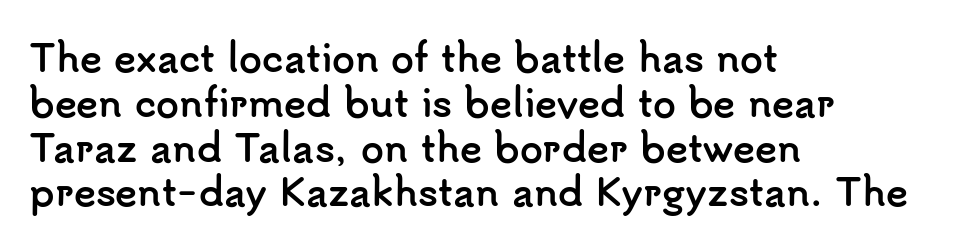
{"serif": "no", "italic": "no", "bold": "yes", "weight": "semibold", "width": "normal", "stroke_contrast": "low", "x_height": "small", "monospaced": "no", "underline": "no", "align": "left", "line_spacing_ratio": 1.21, "letter_spacing": "normal", "letter_spacing_em": 0.0, "glyph_px": 37}
